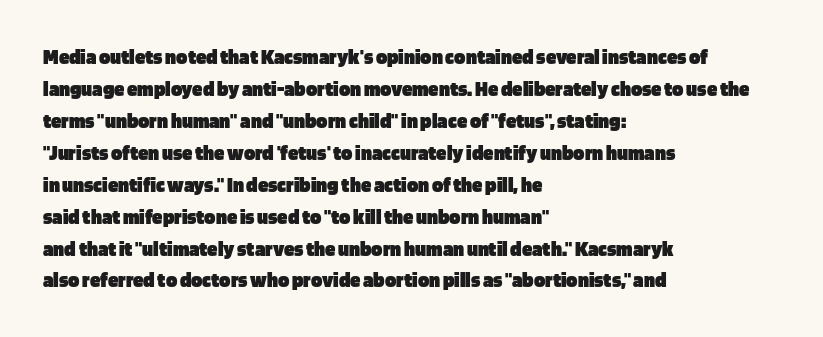
{"italic": "no", "bold": "yes", "underline": "no", "align": "left", "line_spacing": "normal", "line_spacing_ratio": 1.52, "letter_spacing": "normal", "letter_spacing_em": 0.0, "glyph_px": 21}
